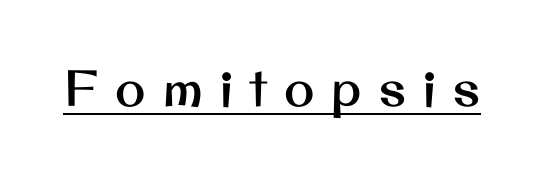
Q: Is the text italic (slanted)? A: No, it is upright.
Q: Is the typeface a serif or a sans-serif typeface? A: Sans-serif.
Q: Is the text underlined? A: Yes.
Q: Is the spacing between letters normal or unusually wide? A: Unusually wide.
Q: Width (condensed, normal, or wide)? A: Normal.
Q: Stroke contrast? A: Medium.
Q: x-height? A: Small.
Q: Monospaced? A: No.
